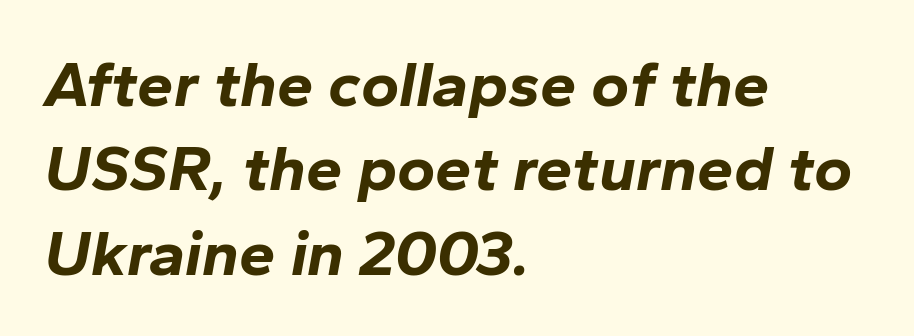
Regular leading. One-word summary of the alignment: left. This sample has the flowing, uneven cadence of proportional lettering. Rendered with sloped, italic letterforms.
